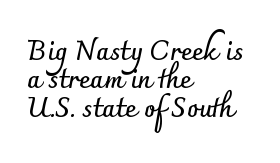
Q: Is the text bold? A: Yes.
Q: Is the text italic (slanted)? A: Yes.
Q: Is the text underlined? A: No.
Q: How is the paragraph aligned? A: Left-aligned.
Q: Is the spacing between letters normal or unusually wide? A: Normal.
Q: Is the spacing between lines tight, normal or loose? A: Tight.
